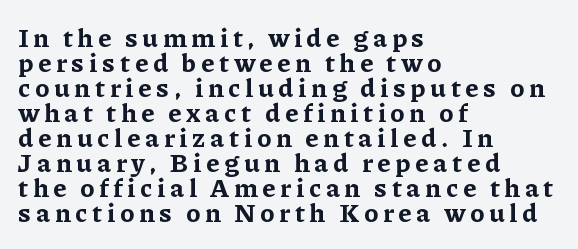
Horizontally, the lines are justified to the leading edge only. Notice how thick the strokes are: this is what a full bold looks like. What's the leading like? Squeezed, with rows nearly overlapping. The space directly below the letters is spotless. Characters remain perfectly vertical along every line.
